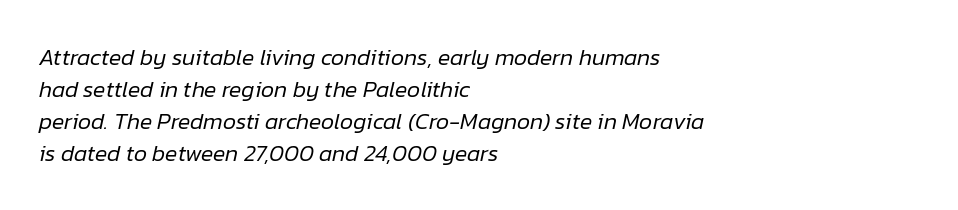
The image shows 23 px text type, italic (leaning right); set left-aligned, normal line spacing (1.39x), normal letter spacing, not underlined.
